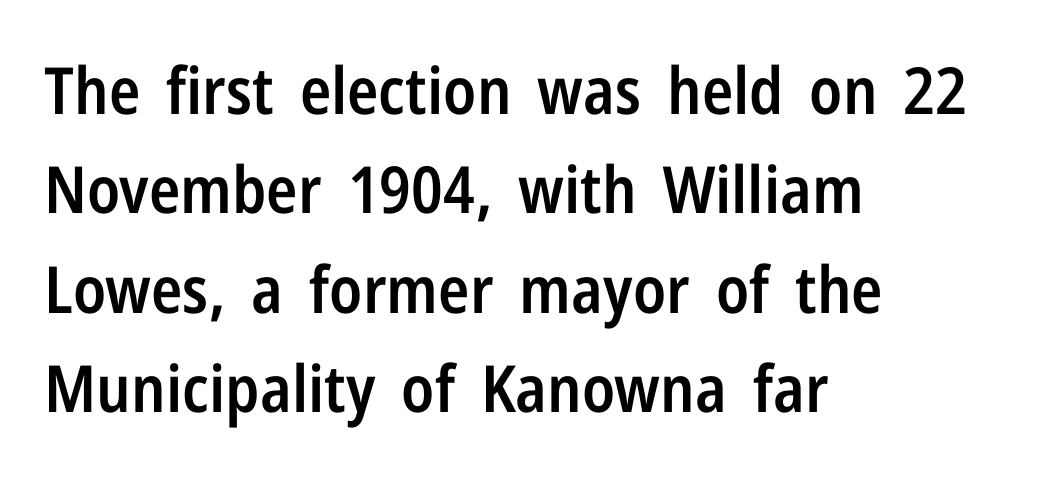
A fair bit of extra ink — the face is semibold, not bold. Style check: upright. The space beneath each line is pristine and unruled. Note the varied advance widths — an 'i' is clearly narrower than an 'm'.
